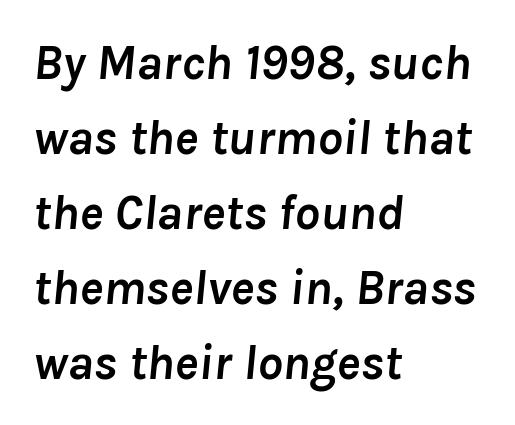
Notice how descenders clear the ascenders below comfortably — that's standard leading. Any mark beneath the type? The region is blank. The line texture is even and compact thanks to regular tracking. Its strokes are broad and dark, the hallmark of bold type. Is the block centered? No — it sits flush against the left margin. Do the characters align in a grid? No, the font is proportional.
